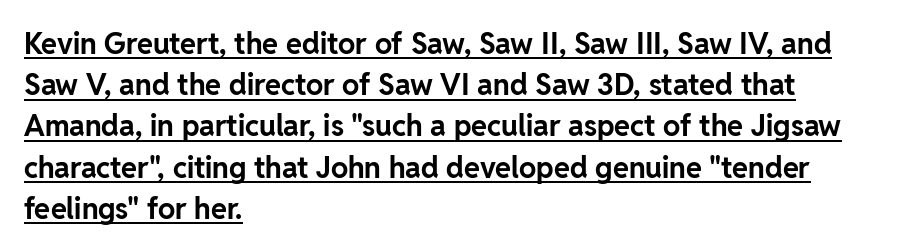
{"serif": "no", "italic": "no", "bold": "yes", "weight": "bold", "width": "normal", "stroke_contrast": "low", "x_height": "medium", "monospaced": "no", "underline": "yes", "align": "left", "line_spacing": "normal", "line_spacing_ratio": 1.42, "letter_spacing": "normal", "letter_spacing_em": 0.0, "glyph_px": 29}
